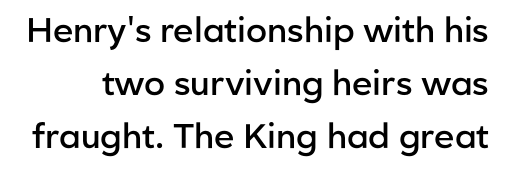
Q: Is the text bold? A: Semi-bold.
Q: Is the text italic (slanted)? A: No, it is upright.
Q: Is the typeface a serif or a sans-serif typeface? A: Sans-serif.
Q: Is the text underlined? A: No.
Q: Is the spacing between letters normal or unusually wide? A: Normal.
Q: Is the spacing between lines tight, normal or loose? A: Normal.
Q: Width (condensed, normal, or wide)? A: Normal.
Q: Stroke contrast? A: Low.
Q: x-height? A: Medium.
Q: Monospaced? A: No.
